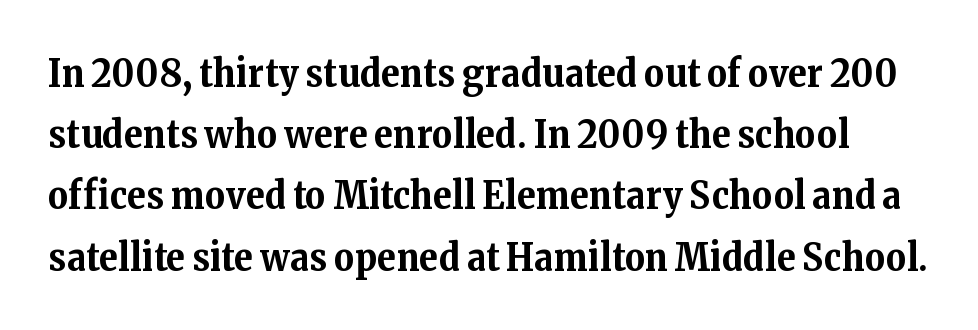
Q: Is the text bold? A: Yes.
Q: Is the text italic (slanted)? A: No, it is upright.
Q: Is the typeface a serif or a sans-serif typeface? A: Serif.
Q: Is the text underlined? A: No.
Q: Is the spacing between letters normal or unusually wide? A: Normal.
Q: Is the spacing between lines tight, normal or loose? A: Normal.
Q: Width (condensed, normal, or wide)? A: Normal.
Q: Stroke contrast? A: Medium.
Q: x-height? A: Medium.
Q: Monospaced? A: No.
